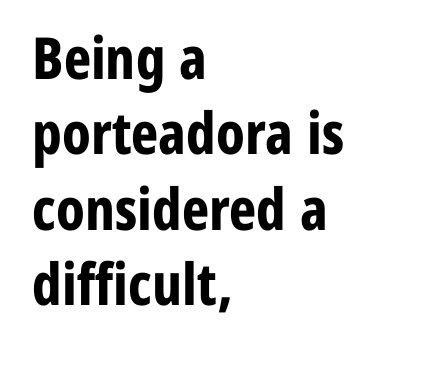
Q: Is the text bold? A: Yes.
Q: Is the text italic (slanted)? A: No, it is upright.
Q: Is the typeface a serif or a sans-serif typeface? A: Sans-serif.
Q: Is the text underlined? A: No.
Q: How is the paragraph aligned? A: Left-aligned.
Q: Is the spacing between letters normal or unusually wide? A: Normal.
Q: Is the spacing between lines tight, normal or loose? A: Normal.
Q: Width (condensed, normal, or wide)? A: Condensed.
Q: Stroke contrast? A: Low.
Q: x-height? A: Medium.
Q: Monospaced? A: No.
